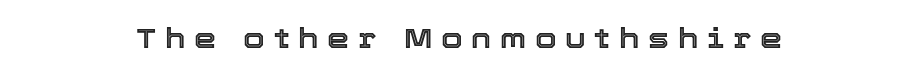
Q: Is the text italic (slanted)? A: No, it is upright.
Q: Is the text underlined? A: No.
Q: How is the paragraph aligned? A: Centered.
Q: Is the spacing between letters normal or unusually wide? A: Unusually wide.
Q: Width (condensed, normal, or wide)? A: Normal.
Q: x-height? A: Medium.
Q: Monospaced? A: No.
